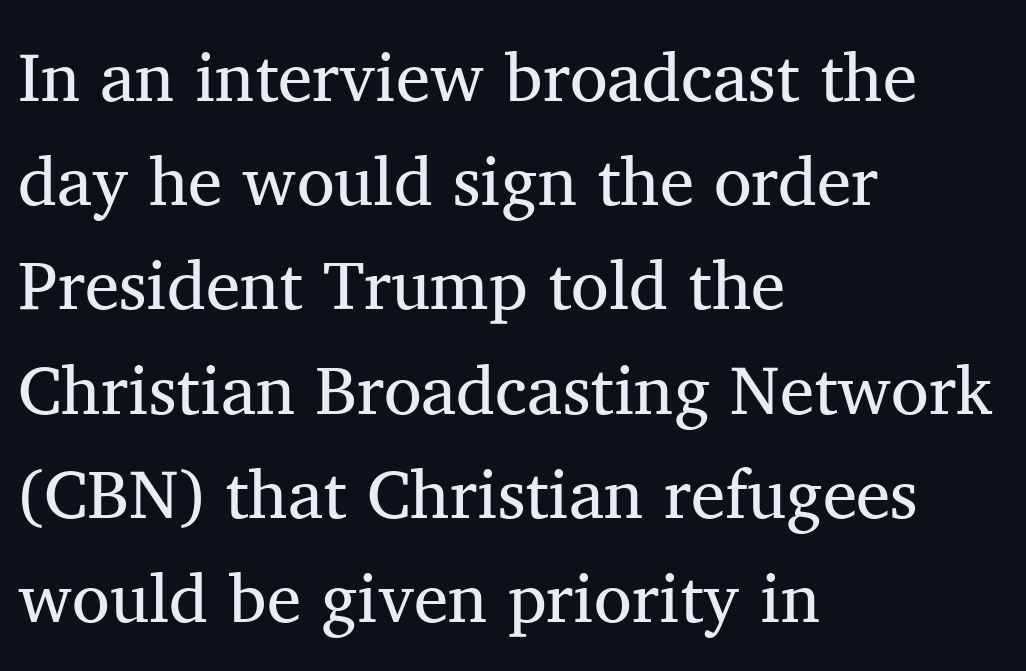
{"serif": "yes", "italic": "no", "bold": "no", "weight": "regular", "width": "normal", "stroke_contrast": "medium", "x_height": "medium", "monospaced": "no", "underline": "no", "align": "left", "line_spacing": "normal", "line_spacing_ratio": 1.51, "letter_spacing": "normal", "letter_spacing_em": 0.0, "glyph_px": 69}
